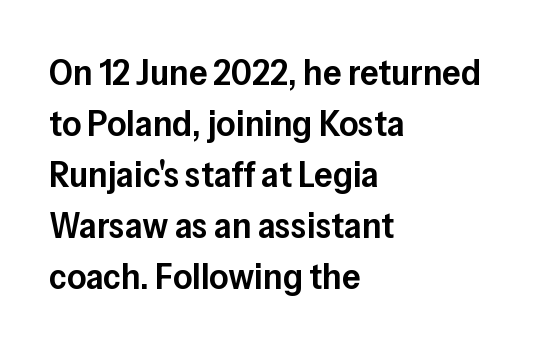
{"serif": "no", "italic": "no", "bold": "semi", "weight": "semibold", "width": "normal", "stroke_contrast": "low", "x_height": "medium", "monospaced": "no", "underline": "no", "align": "left", "line_spacing": "normal", "line_spacing_ratio": 1.38, "letter_spacing": "normal", "letter_spacing_em": 0.0, "glyph_px": 37}
